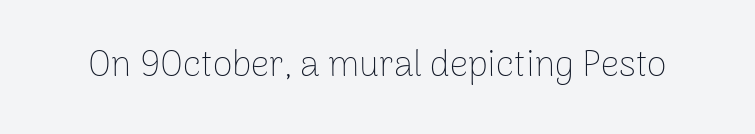
{"serif": "no", "italic": "no", "bold": "no", "weight": "thin", "width": "normal", "stroke_contrast": "low", "x_height": "medium", "monospaced": "no", "underline": "no", "letter_spacing": "normal", "letter_spacing_em": 0.0, "glyph_px": 36}
